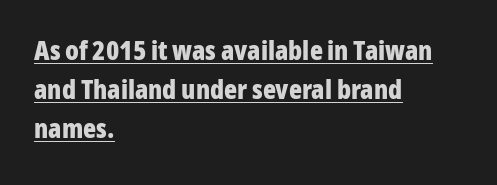
{"italic": "no", "bold": "yes", "underline": "yes", "align": "left", "line_spacing": "normal", "line_spacing_ratio": 1.45, "letter_spacing": "normal", "letter_spacing_em": 0.0, "glyph_px": 27}
